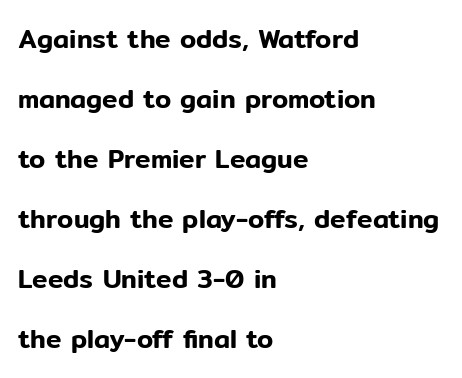
The image shows 26 px text type, upright; set left-aligned, loose line spacing (2.31x), normal letter spacing, not underlined.
